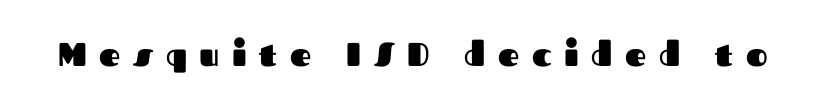
{"serif": "no", "italic": "no", "bold": "yes", "weight": "heavy", "width": "normal", "stroke_contrast": "medium", "x_height": "medium", "monospaced": "no", "underline": "no", "letter_spacing": "wide", "letter_spacing_em": 0.38, "glyph_px": 33}
